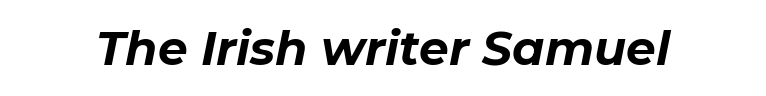
Q: Is the text bold? A: Yes.
Q: Is the text italic (slanted)? A: Yes, it leans right by about 11 degrees.
Q: Is the text underlined? A: No.
Q: Is the spacing between letters normal or unusually wide? A: Normal.
Q: Width (condensed, normal, or wide)? A: Normal.
Q: Stroke contrast? A: Low.
Q: x-height? A: Medium.
Q: Monospaced? A: No.
